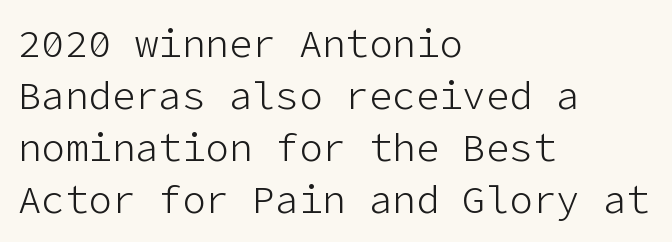
The image shows 39 px light sans-serif type, upright; set left-aligned, normal line spacing (1.33x), normal letter spacing, not underlined; low stroke contrast and a medium x-height.
